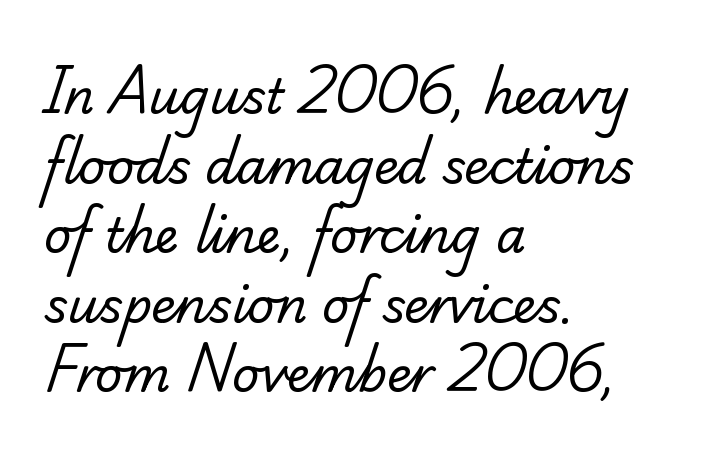
Every row of glyphs begins at an identical x-position on the left. Is this a heavy cut? Hardly; it is regular or lighter. A typesetter would call this leading conventional body-copy spacing. The passage shown is typed in a proportional face where columns would drift. Each word holds together tightly as a unit, with standard inter-letter gaps. Serifs: yes, visible at the terminals of the letterforms.
